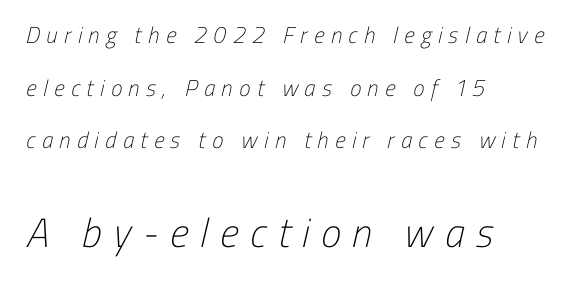
The image shows 41 px light, condensed sans-serif type; set left-aligned, loose line spacing (2.29x), unusually wide letter spacing (+0.28 em), not underlined; the second (bottom) block is 1.78x larger; low stroke contrast and a medium x-height.
